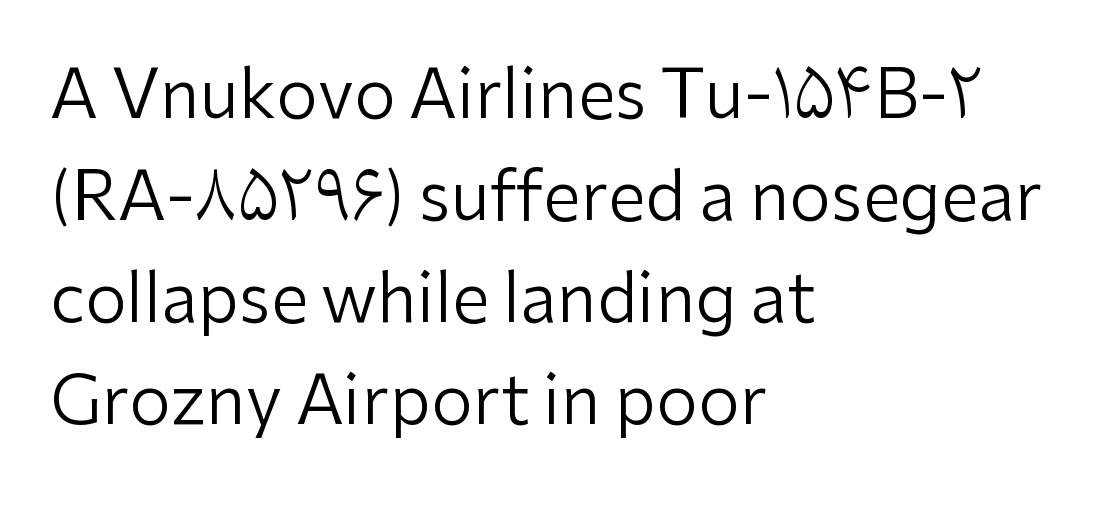
The image shows 67 px regular-weight sans-serif type, upright; set left-aligned, normal line spacing (1.52x), normal letter spacing, not underlined; low stroke contrast and a medium x-height.
